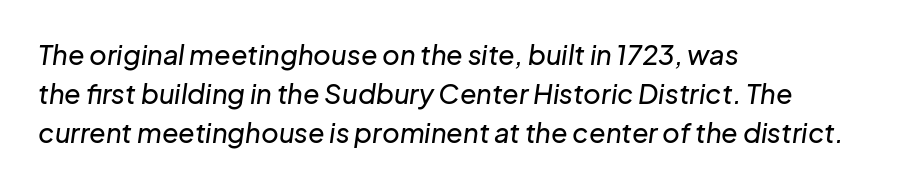
The image shows 27 px text type, italic (leaning right); set left-aligned, normal line spacing (1.45x), normal letter spacing, not underlined.
